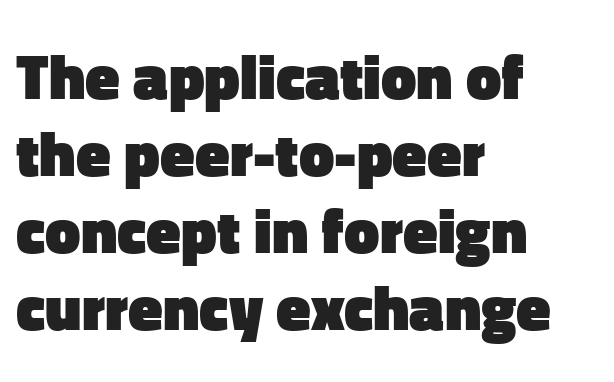
Rendered with straight, roman letterforms. Descenders hang freely into open space. Letterform terminals end flat and unadorned throughout the passage. You could call the tracking neutral — neither tight nor loose. How heavy is the stroke? Heavy — this is a bold.
